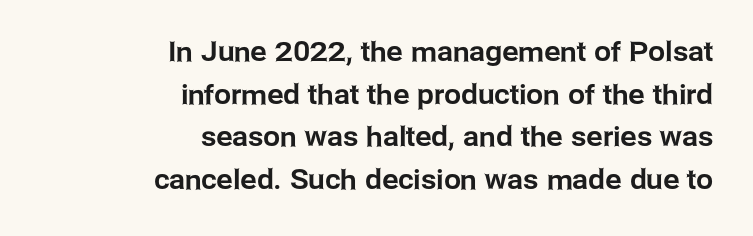
{"italic": "no", "underline": "no", "align": "right", "line_spacing": "normal", "line_spacing_ratio": 1.58, "letter_spacing": "normal", "letter_spacing_em": 0.0, "glyph_px": 27}
